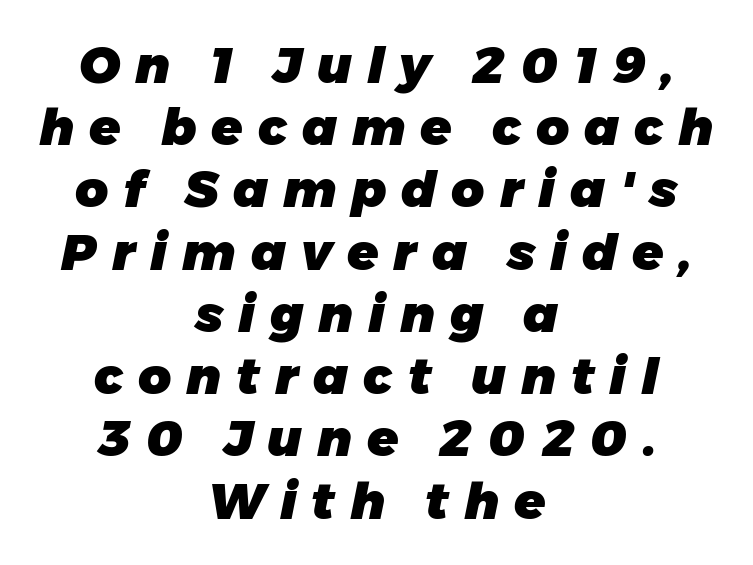
{"italic": "yes", "lean": "right", "slant_degrees": 11, "bold": "yes", "weight": "heavy", "width": "normal", "stroke_contrast": "low", "x_height": "medium", "monospaced": "no", "underline": "no", "align": "center", "line_spacing_ratio": 1.22, "letter_spacing": "wide", "letter_spacing_em": 0.29, "glyph_px": 51}
